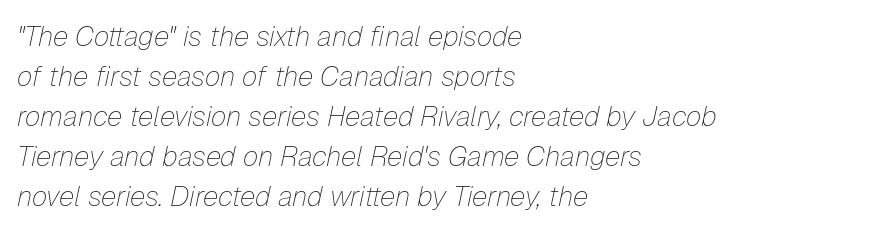
Glyph-to-glyph distance matches everyday printed text. Layout note: lines flush left. Compared with ordinary roman type, these characters are visibly tilted. The letters look calm and open, with moderate or lighter stems. The line-height multiplier appears to be the usual default.
